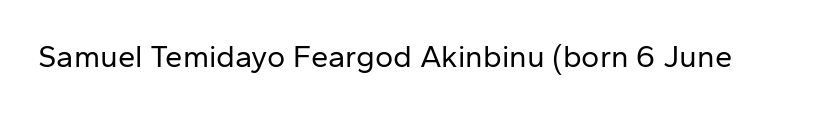
Varying glyph widths throughout — classic text-font behaviour. This sample uses plain, unmodified letter spacing. Nobody drew a line under any word here. Summary of weight: not heavy and not bold.
